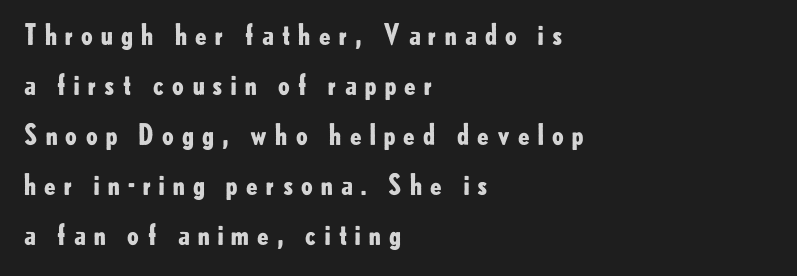
The letters advance in unequal steps, a hallmark of proportional type. The designer went with a sans here, leaving each stem footless. Quick note: not italic, upright. The space directly below the letters is spotless. Students, note that the glyphs here are deliberately spaced far apart. As a designer I'd log this as weight 700, bold.
